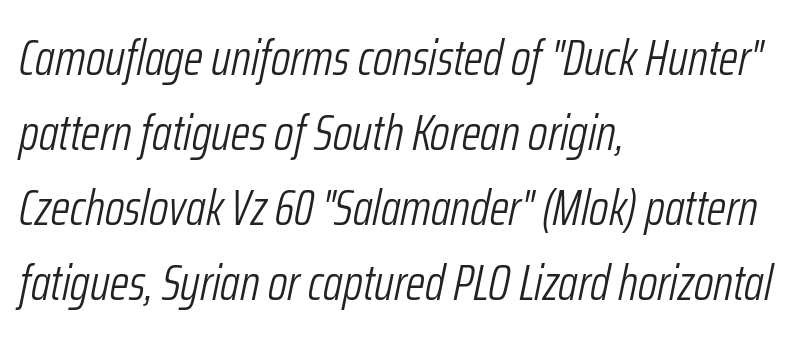
{"italic": "yes", "lean": "right", "slant_degrees": 12, "bold": "no", "weight": "light", "width": "condensed", "stroke_contrast": "low", "x_height": "medium", "monospaced": "no", "underline": "no", "align": "left", "line_spacing": "normal", "line_spacing_ratio": 1.53, "letter_spacing": "normal", "letter_spacing_em": 0.0, "glyph_px": 49}
